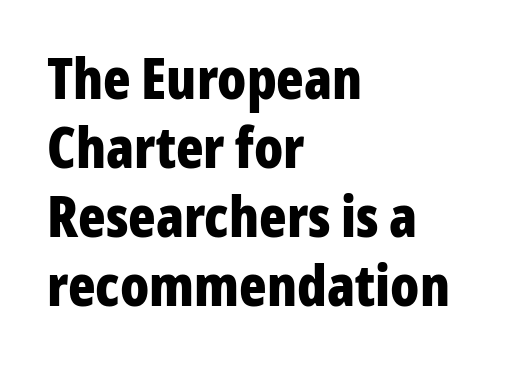
Inter-character spacing is left at the font's built-in metrics. Each line starts at the same left margin while the right side varies. Varying glyph widths throughout — classic text-font behaviour. The typeface chosen for these lines omits serifs.
